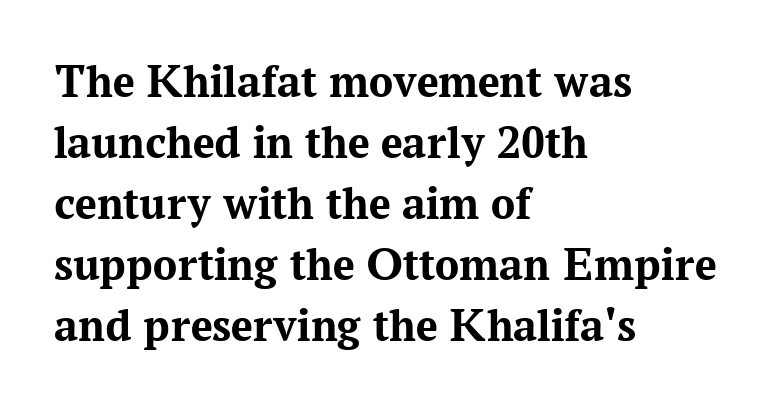
The image shows 48 px bold serif type, upright; set left-aligned, normal line spacing (1.27x), normal letter spacing, not underlined; medium stroke contrast and a medium x-height.
